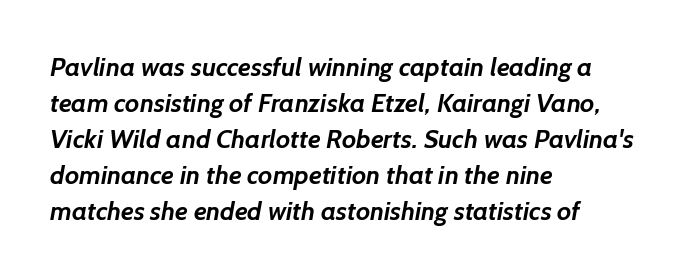
The image shows 26 px bold type; set left-aligned, normal line spacing (1.38x), normal letter spacing, not underlined.
